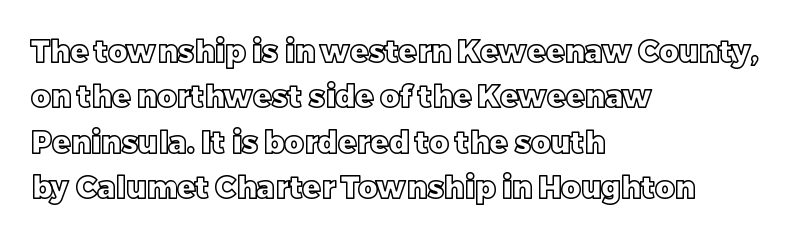
{"italic": "no", "width": "normal", "x_height": "large", "monospaced": "no", "underline": "no", "align": "left", "line_spacing": "normal", "line_spacing_ratio": 1.51, "letter_spacing": "normal", "letter_spacing_em": 0.0, "glyph_px": 30}
